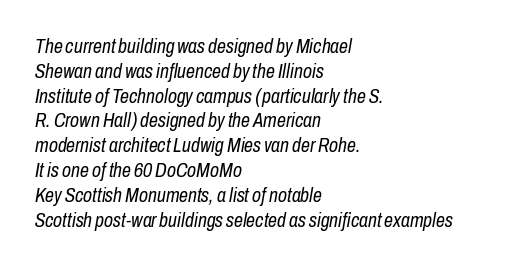
{"italic": "yes", "lean": "right", "slant_degrees": 10, "bold": "no", "underline": "no", "align": "left", "line_spacing_ratio": 1.24, "letter_spacing": "normal", "letter_spacing_em": 0.0, "glyph_px": 20}
